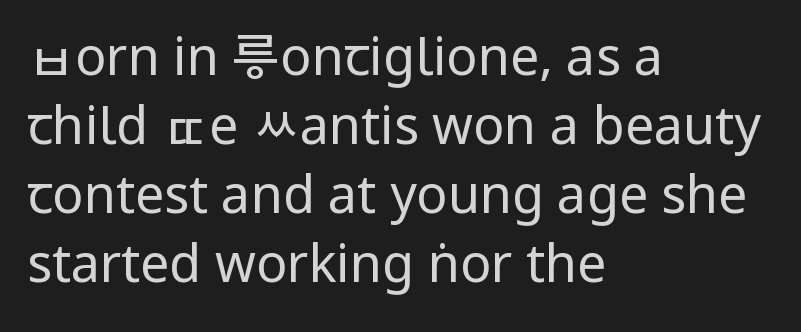
Q: Is the text bold? A: No.
Q: Is the text italic (slanted)? A: No, it is upright.
Q: Is the typeface a serif or a sans-serif typeface? A: Sans-serif.
Q: Is the text underlined? A: No.
Q: How is the paragraph aligned? A: Left-aligned.
Q: Is the spacing between letters normal or unusually wide? A: Normal.
Q: Is the spacing between lines tight, normal or loose? A: Normal.
Q: Width (condensed, normal, or wide)? A: Condensed.
Q: Stroke contrast? A: Low.
Q: x-height? A: Large.
Q: Monospaced? A: No.
